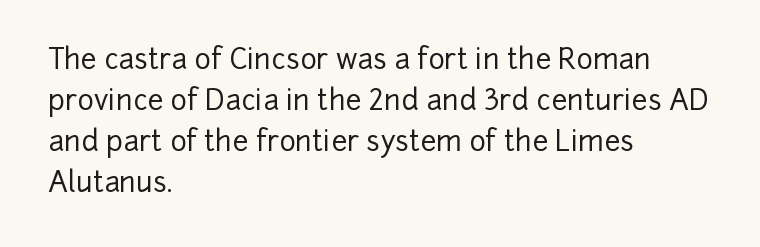
{"serif": "no", "italic": "no", "width": "normal", "stroke_contrast": "low", "x_height": "medium", "monospaced": "no", "underline": "no", "align": "left", "line_spacing": "normal", "line_spacing_ratio": 1.46, "letter_spacing": "normal", "letter_spacing_em": 0.0, "glyph_px": 28}
